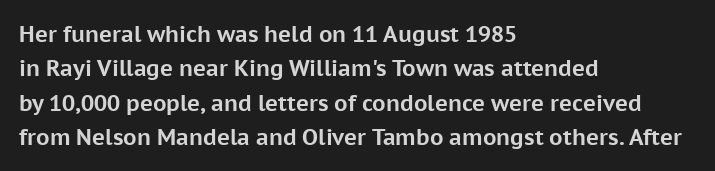
Upright lettering throughout. Just letters on the line, the space beneath them empty. The vertical gap from one line to the next is medium. Strong, thick strokes mark this as bold type. Short and long lines alike share a common starting point at left.
